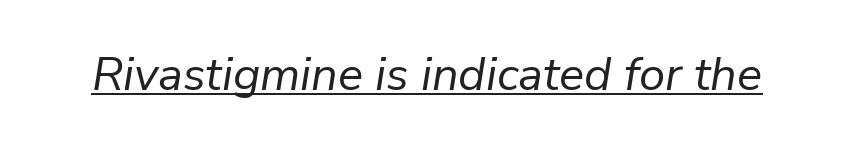
Q: Is the text bold? A: No.
Q: Is the text italic (slanted)? A: Yes, it leans right by about 9 degrees.
Q: Is the text underlined? A: Yes.
Q: Is the spacing between letters normal or unusually wide? A: Normal.
Q: Width (condensed, normal, or wide)? A: Normal.
Q: Stroke contrast? A: Low.
Q: x-height? A: Medium.
Q: Monospaced? A: No.
